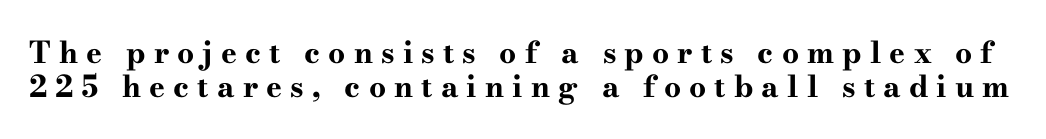
Q: Is the text bold? A: Yes.
Q: Is the text italic (slanted)? A: No, it is upright.
Q: Is the typeface a serif or a sans-serif typeface? A: Serif.
Q: Is the text underlined? A: No.
Q: Is the spacing between letters normal or unusually wide? A: Unusually wide.
Q: Is the spacing between lines tight, normal or loose? A: Tight.
Q: Width (condensed, normal, or wide)? A: Wide.
Q: Stroke contrast? A: High.
Q: x-height? A: Small.
Q: Monospaced? A: No.
